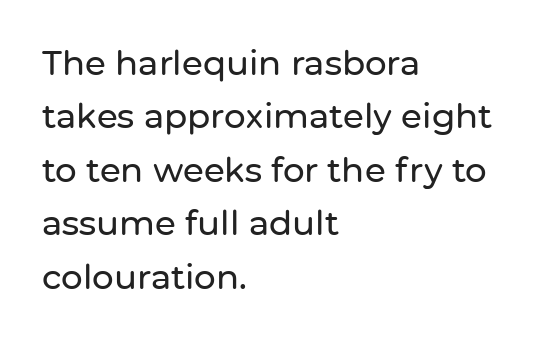
The image shows 34 px sans-serif type, upright; set left-aligned, normal line spacing (1.57x), normal letter spacing, not underlined; low stroke contrast and a medium x-height.
